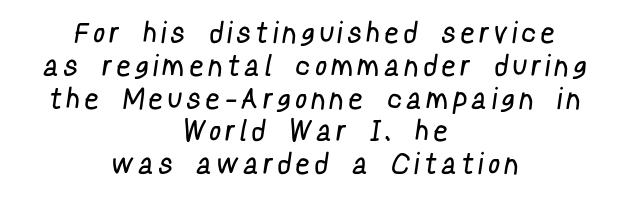
{"serif": "no", "bold": "no", "weight": "regular", "width": "condensed", "stroke_contrast": "low", "x_height": "medium", "monospaced": "no", "underline": "no", "align": "center", "line_spacing": "tight", "line_spacing_ratio": 1.13, "letter_spacing": "wide", "letter_spacing_em": 0.27, "glyph_px": 29}
